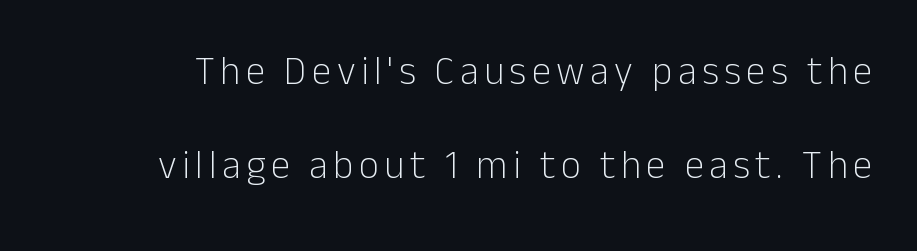
To sum up the face: it is a sans, with no serifs. Honestly, the rows look like they've been pulled way apart. If you drew a line through each stem, it would be perfectly vertical. Counters stay open thanks to moderate or lighter strokes. The face used here is proportionally spaced, like ordinary book or web type. Unmarked baselines from the first word to the last.
